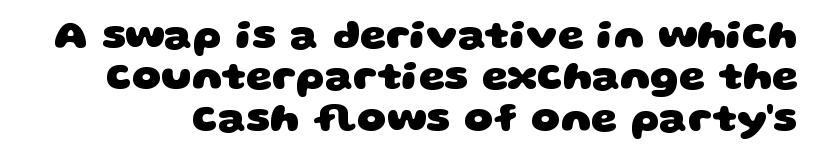
Q: Is the text bold? A: Yes.
Q: Is the typeface a serif or a sans-serif typeface? A: Sans-serif.
Q: Is the text underlined? A: No.
Q: Is the spacing between letters normal or unusually wide? A: Normal.
Q: Is the spacing between lines tight, normal or loose? A: Tight.
Q: Width (condensed, normal, or wide)? A: Wide.
Q: Stroke contrast? A: Low.
Q: x-height? A: Large.
Q: Monospaced? A: No.
